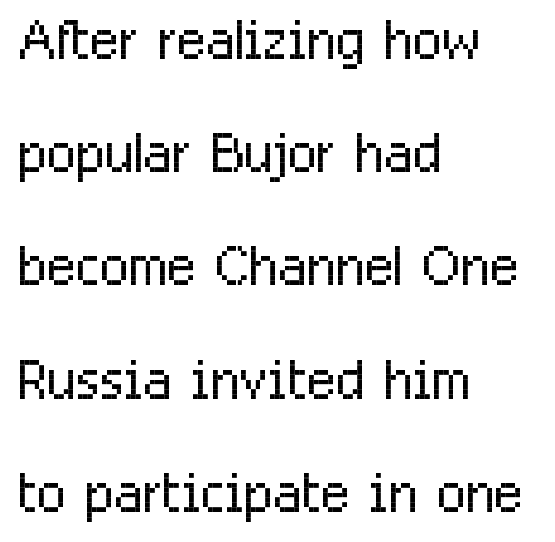
You could not count columns in this text — the font is proportionally spaced. These lines are composed in type without serifs. The horizontal fit of the characters is conventional and even. Rule under the text: the space is simply empty. Does the copy run flush right? No — it runs flush left. Italic: no, the glyphs are upright roman.
